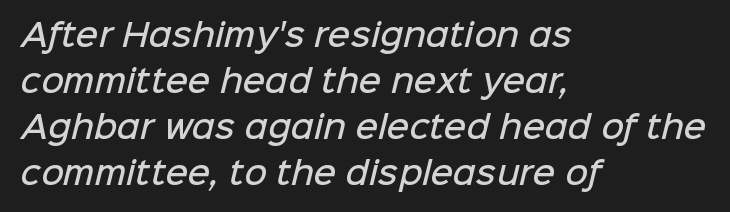
{"serif": "no", "bold": "semi", "weight": "semibold", "width": "normal", "stroke_contrast": "low", "x_height": "medium", "monospaced": "no", "underline": "no", "align": "left", "line_spacing": "normal", "line_spacing_ratio": 1.48, "letter_spacing": "normal", "letter_spacing_em": 0.0, "glyph_px": 31}
